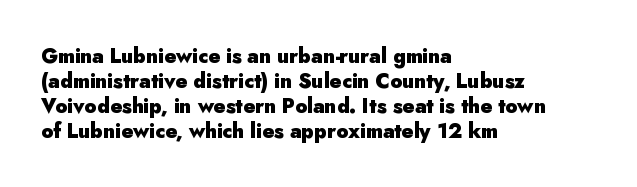
The image shows 20 px bold type, upright; set left-aligned, normal line spacing (1.25x), normal letter spacing, not underlined.
